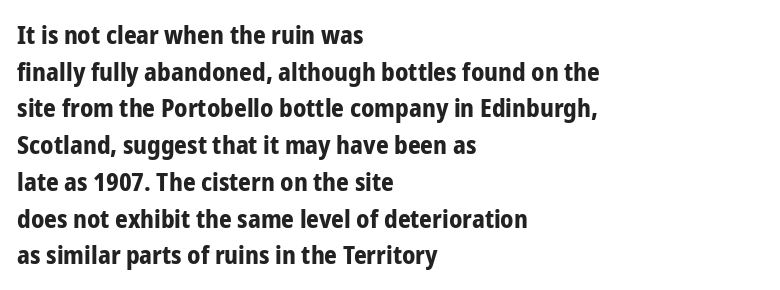
The image shows 25 px bold type, upright; set left-aligned, normal line spacing (1.47x), normal letter spacing, not underlined.
